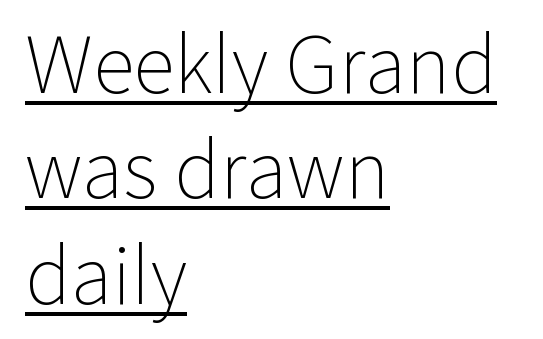
{"serif": "no", "italic": "no", "bold": "no", "weight": "light", "width": "normal", "stroke_contrast": "low", "x_height": "medium", "monospaced": "no", "underline": "yes", "align": "left", "line_spacing": "normal", "line_spacing_ratio": 1.37, "letter_spacing": "normal", "letter_spacing_em": 0.0, "glyph_px": 77}
